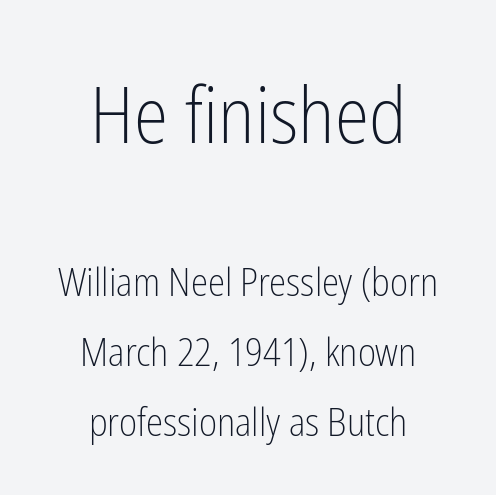
{"serif": "no", "italic": "no", "bold": "no", "weight": "light", "width": "condensed", "stroke_contrast": "low", "x_height": "medium", "monospaced": "no", "underline": "no", "align": "center", "line_spacing_ratio": 1.79, "letter_spacing": "normal", "letter_spacing_em": 0.0, "larger_block": "first", "size_ratio": 2.0, "glyph_px": 78}
